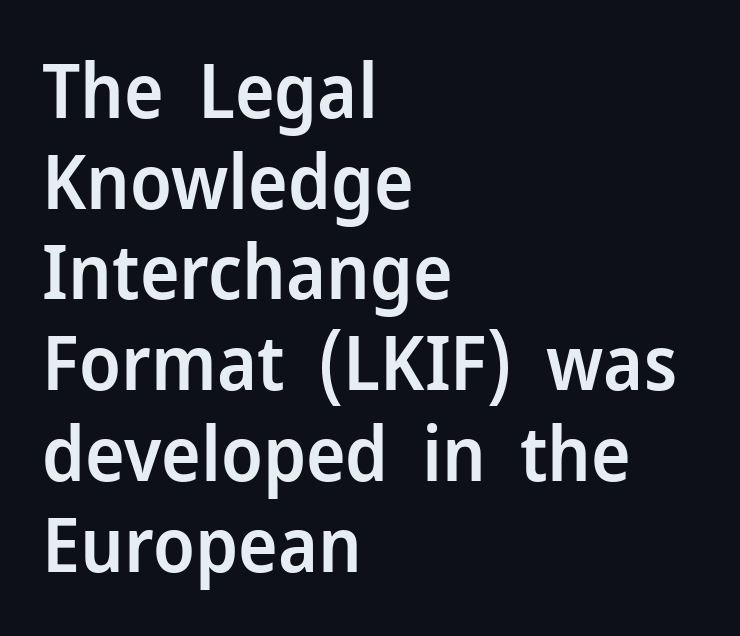
In terms of letterspacing, this is plain default setting. Is the type bold? Partly — it's a semibold, heavier than regular but not fully bold. This sample has the flowing, uneven cadence of proportional lettering. Ascenders rise straight up at ninety degrees.
